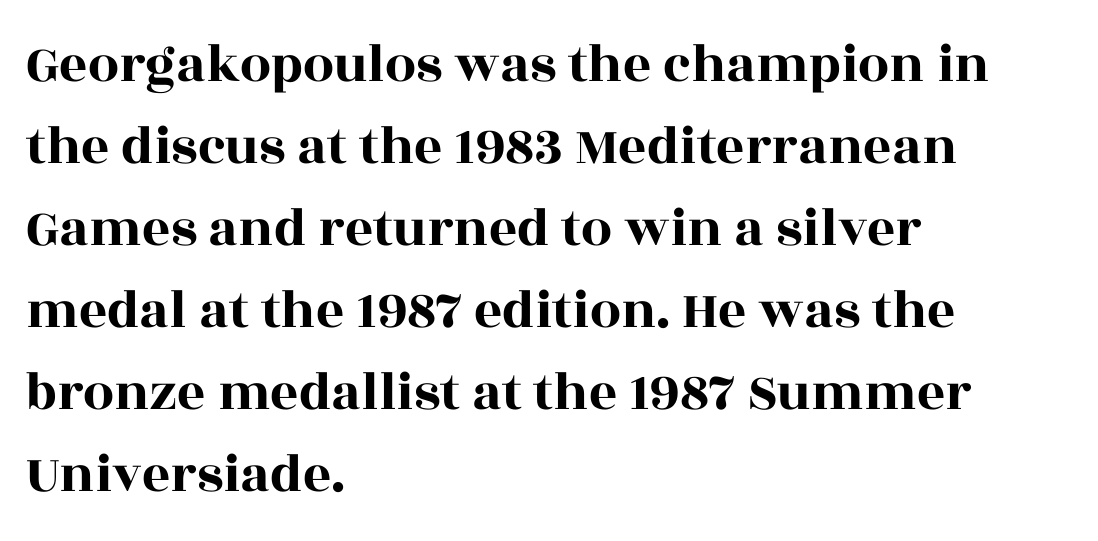
{"serif": "yes", "italic": "no", "width": "wide", "x_height": "large", "monospaced": "no", "underline": "no", "align": "left", "line_spacing": "normal", "line_spacing_ratio": 1.49, "letter_spacing": "normal", "letter_spacing_em": 0.0, "glyph_px": 55}
